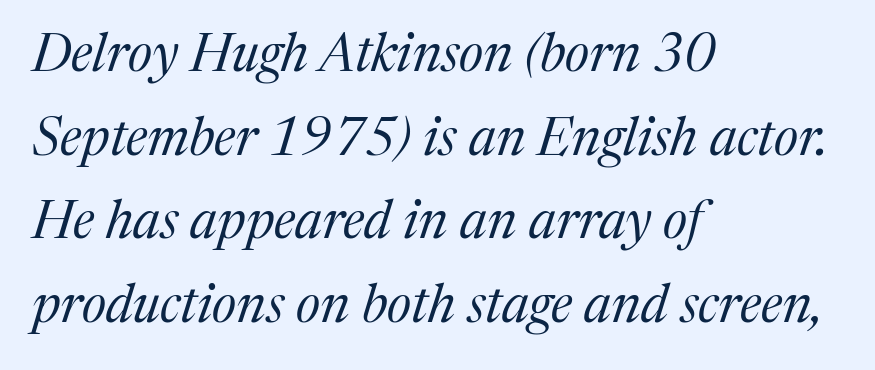
The image shows 53 px regular-weight serif type, italic (leaning right); set left-aligned, normal line spacing (1.58x), normal letter spacing, not underlined; medium stroke contrast and a medium x-height.
